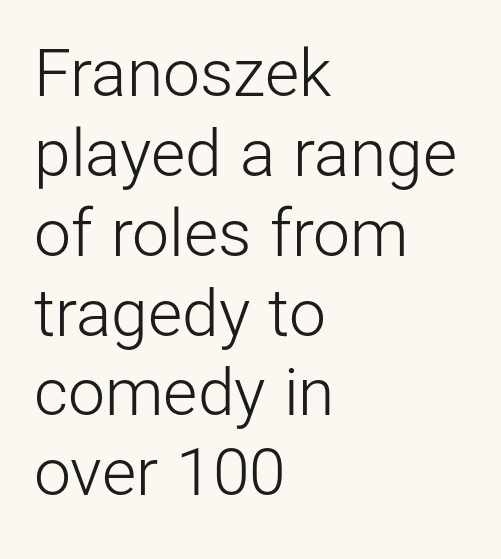
The image shows 66 px light sans-serif type, upright; set left-aligned, line spacing 1.21x, normal letter spacing, not underlined; low stroke contrast and a medium x-height.
